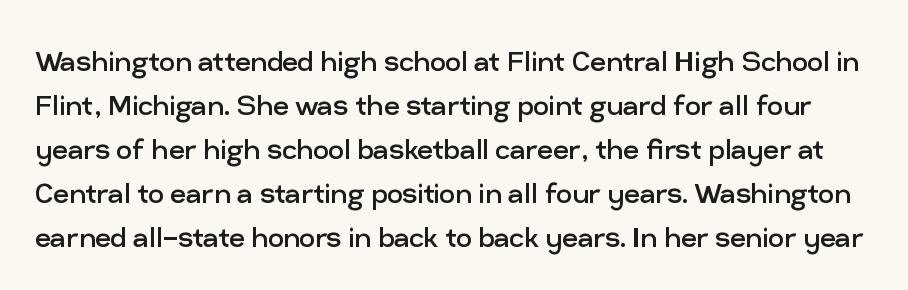
Each letter's strokes conclude bluntly, with no projecting serifs. Is there any slant? The stems are plumb. Reading down the column, the eye jumps a familiar distance to each next line. Character widths vary here, with narrow letters taking less room than wide ones.
